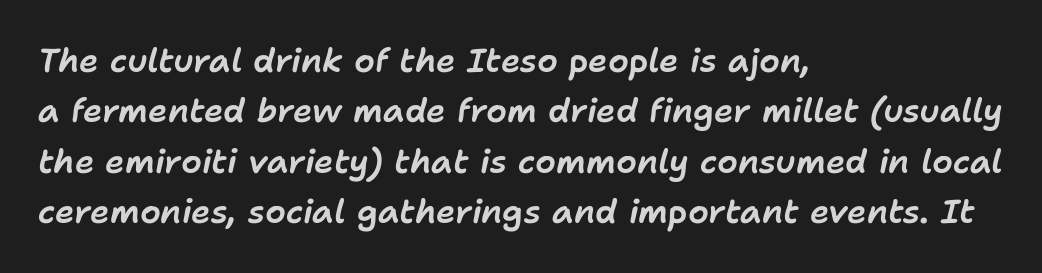
Plain, unruled lines of type. There is no visible air inserted between adjacent glyphs. The typography opts for an oblique posture over an upright one. The typesetter chose a ragged-right arrangement here. Leading: standard. Character widths vary here, with narrow letters taking less room than wide ones.
